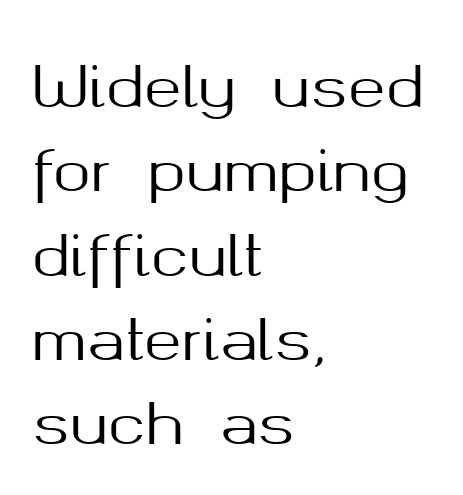
Q: Is the text italic (slanted)? A: No, it is upright.
Q: Is the typeface a serif or a sans-serif typeface? A: Sans-serif.
Q: Is the text underlined? A: No.
Q: How is the paragraph aligned? A: Left-aligned.
Q: Is the spacing between letters normal or unusually wide? A: Normal.
Q: Is the spacing between lines tight, normal or loose? A: Normal.
Q: Width (condensed, normal, or wide)? A: Normal.
Q: Stroke contrast? A: Medium.
Q: x-height? A: Medium.
Q: Monospaced? A: No.
